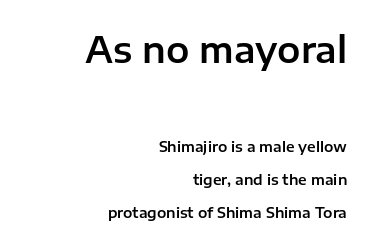
The image shows 35 px sans-serif type, upright; set right-aligned, loose line spacing (2.36x), normal letter spacing, not underlined; the first (top) block is 2.5x larger; low stroke contrast and a medium x-height.
